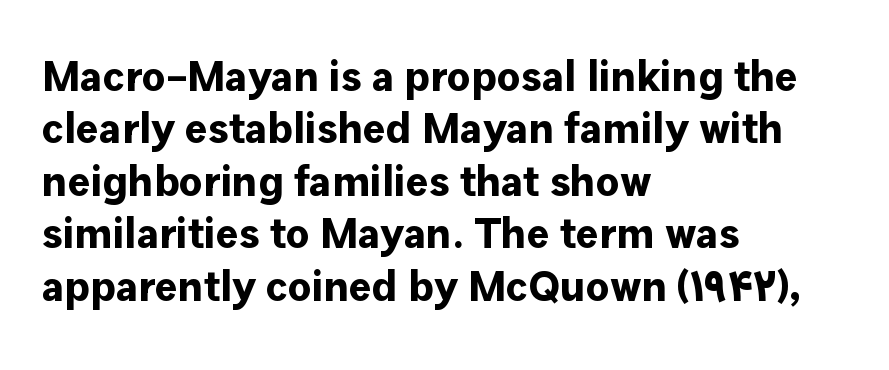
When letters stand straight like this, we call the style roman or upright. This rendering features lettering with no underline. As a designer I'd log this as weight 700, bold. These lines are rendered in a variable-pitch font.
